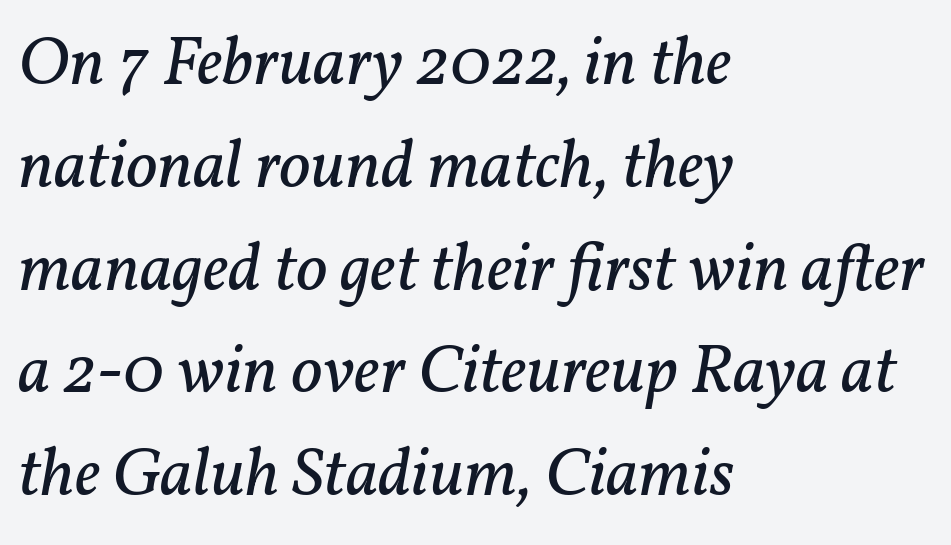
Q: Is the text bold? A: No.
Q: Is the text italic (slanted)? A: Yes, it leans right by about 11 degrees.
Q: Is the typeface a serif or a sans-serif typeface? A: Serif.
Q: Is the text underlined? A: No.
Q: How is the paragraph aligned? A: Left-aligned.
Q: Is the spacing between letters normal or unusually wide? A: Normal.
Q: Is the spacing between lines tight, normal or loose? A: Normal.
Q: Width (condensed, normal, or wide)? A: Normal.
Q: Stroke contrast? A: Low.
Q: x-height? A: Medium.
Q: Monospaced? A: No.
